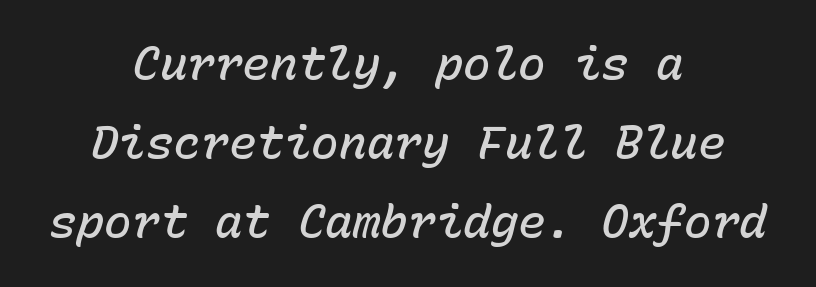
Set as a demibold, roughly 600 on the weight scale. Short note: letters normally spaced. Here the designer chose a console-style face with uniform glyph widths. Where is the straight margin? There isn't one; the lines are centered.
